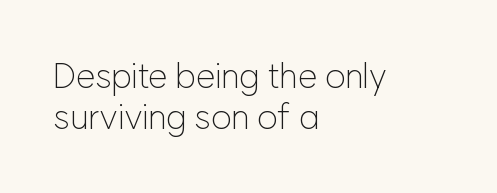
Letters rest on an invisible, unmarked baseline. To sum up the face: it is a sans, with no serifs. Nothing unusual about the tracking: characters are spaced as the font intends. The type sits square on the baseline with zero lean. Short and long lines alike share a common starting point at left. The letters look calm and open, with moderate or lighter stems.
